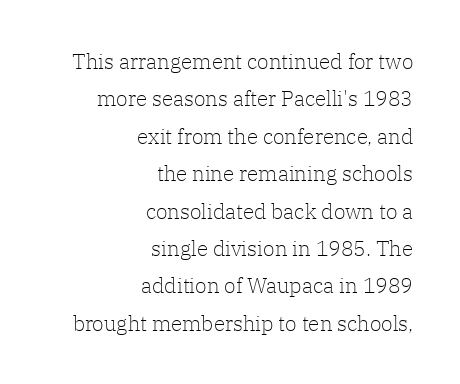
The image shows 21 px text type, upright; set right-aligned, line spacing 1.78x, normal letter spacing, not underlined.
